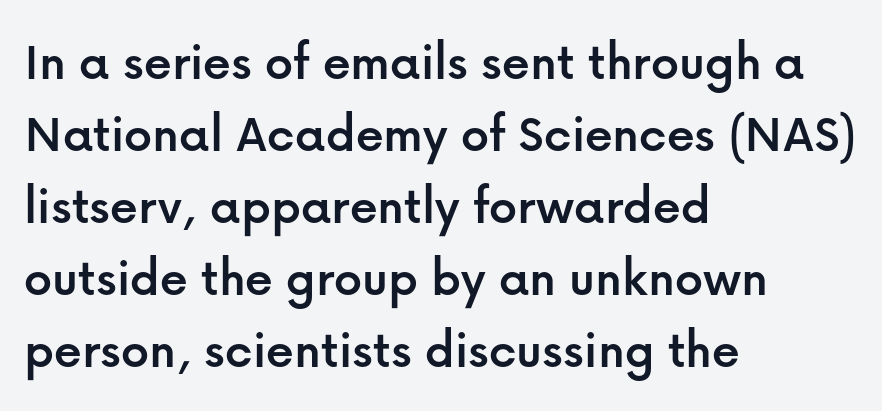
Q: Is the text italic (slanted)? A: No, it is upright.
Q: Is the typeface a serif or a sans-serif typeface? A: Sans-serif.
Q: Is the text underlined? A: No.
Q: How is the paragraph aligned? A: Left-aligned.
Q: Is the spacing between letters normal or unusually wide? A: Normal.
Q: Is the spacing between lines tight, normal or loose? A: Normal.
Q: Width (condensed, normal, or wide)? A: Normal.
Q: Stroke contrast? A: Low.
Q: x-height? A: Medium.
Q: Monospaced? A: No.
